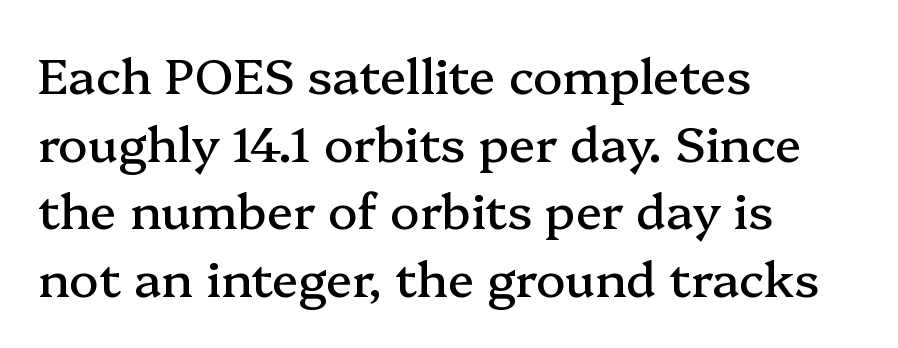
The image shows 49 px serif type, upright; set left-aligned, normal line spacing (1.38x), normal letter spacing, not underlined; medium stroke contrast and a medium x-height.
